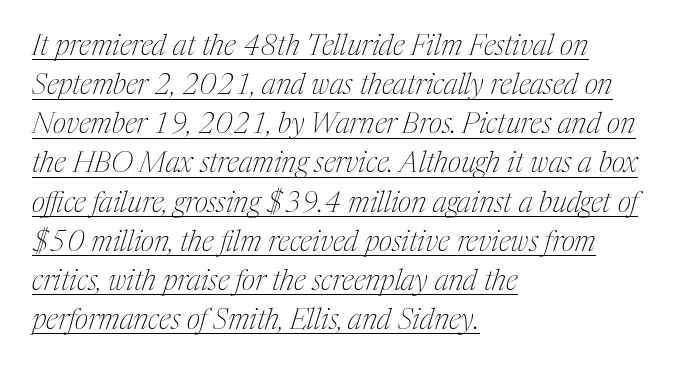
The image shows 29 px thin, condensed serif type, italic (leaning right); set left-aligned, normal line spacing (1.35x), normal letter spacing, underlined; medium stroke contrast and a medium x-height.
